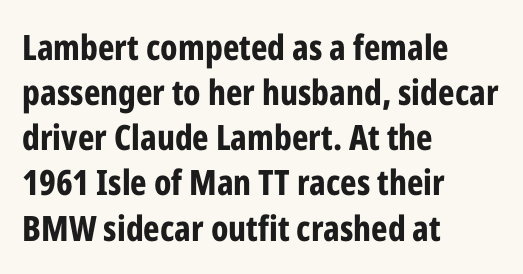
{"serif": "no", "italic": "no", "bold": "yes", "weight": "bold", "width": "condensed", "stroke_contrast": "low", "x_height": "medium", "monospaced": "no", "underline": "no", "align": "left", "line_spacing": "normal", "line_spacing_ratio": 1.29, "letter_spacing": "normal", "letter_spacing_em": 0.0, "glyph_px": 35}
